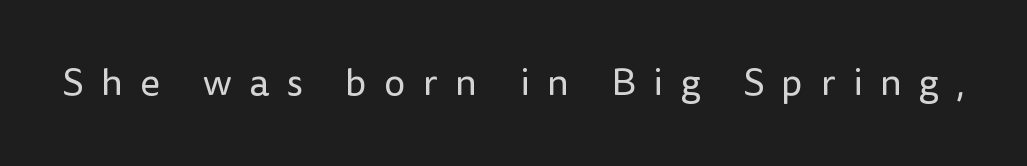
{"serif": "no", "italic": "no", "bold": "no", "weight": "regular", "width": "normal", "stroke_contrast": "low", "x_height": "medium", "monospaced": "no", "underline": "no", "letter_spacing": "wide", "letter_spacing_em": 0.46, "glyph_px": 38}
